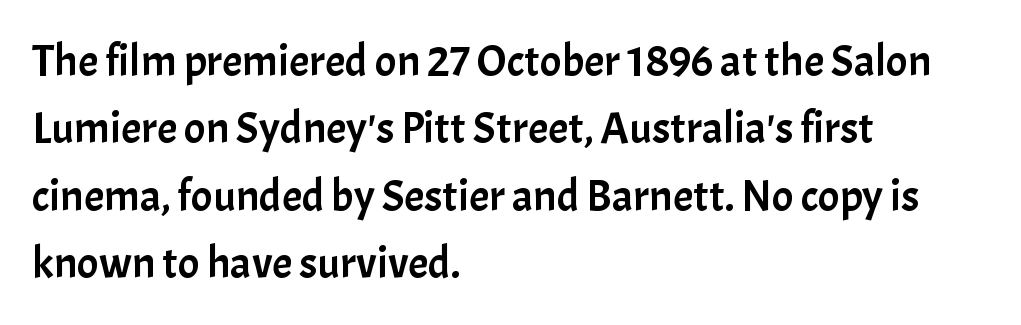
Every stem runs plumb, perpendicular to the baseline. A normal amount of white space separates one row of letters from the next. In terms of letterform style, serifs are entirely absent. Note the varied advance widths — an 'i' is clearly narrower than an 'm'.
